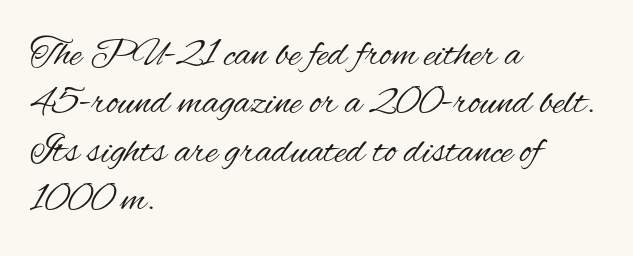
Spacing between characters is what you'd get straight out of the box. The text was rendered using a sans face with plain stroke endings. The face looks like a standard text weight, possibly lighter. This sample has the flowing, uneven cadence of proportional lettering.
